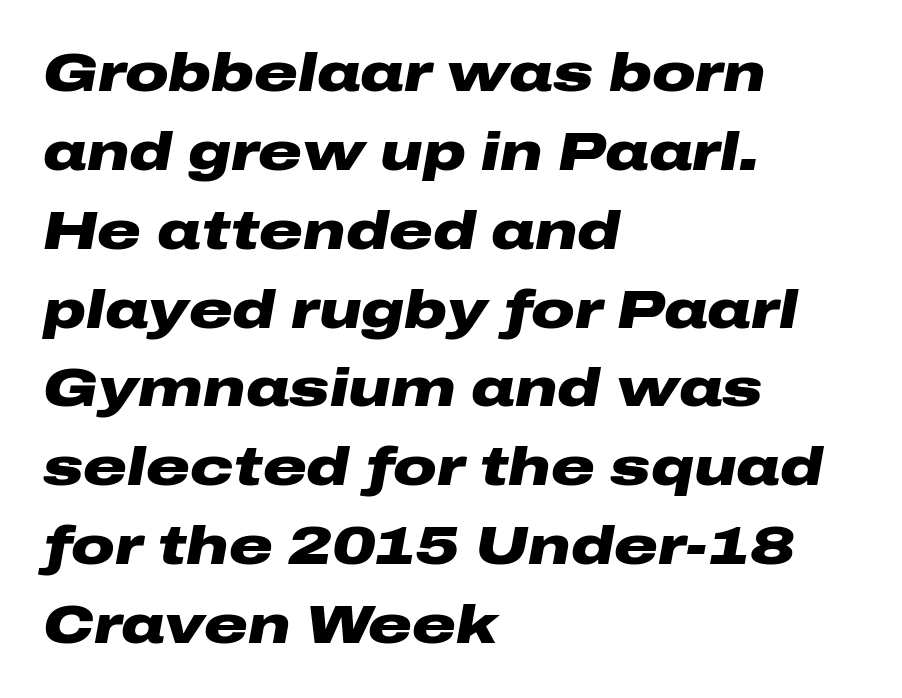
{"italic": "yes", "lean": "right", "slant_degrees": 10, "bold": "yes", "weight": "heavy", "width": "wide", "stroke_contrast": "low", "x_height": "medium", "monospaced": "no", "underline": "no", "align": "left", "line_spacing": "normal", "line_spacing_ratio": 1.46, "letter_spacing": "normal", "letter_spacing_em": 0.0, "glyph_px": 54}
